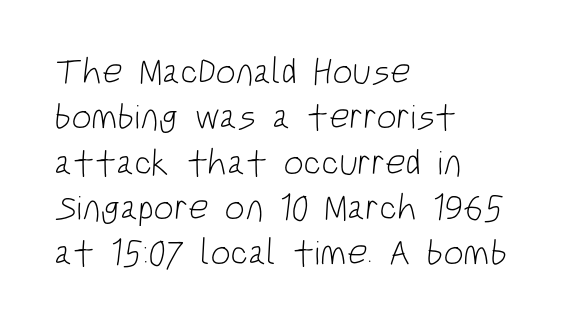
The image shows 36 px light, condensed sans-serif type; set left-aligned, normal line spacing (1.26x), normal letter spacing, not underlined; low stroke contrast and a large x-height.
